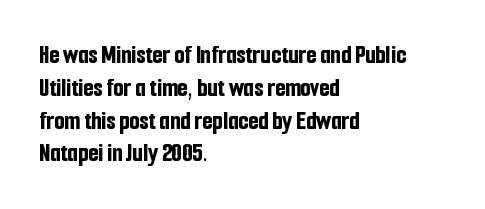
The image shows 26 px bold type, upright; set left-aligned, normal line spacing (1.26x), normal letter spacing, not underlined.
